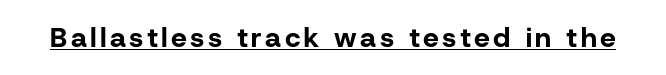
The image shows 28 px bold sans-serif type, upright; set underlined; low stroke contrast and a medium x-height.
